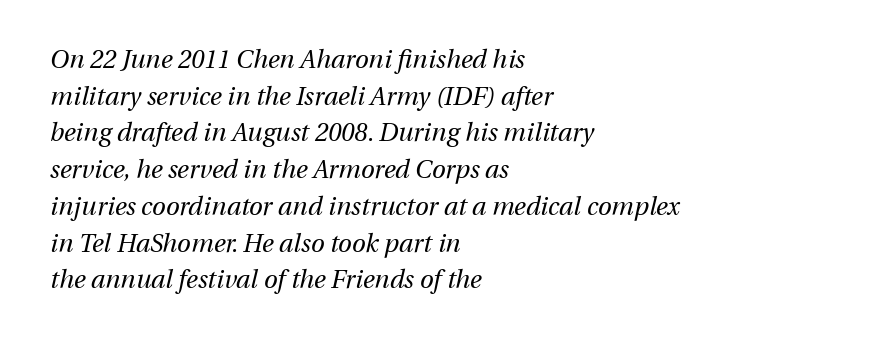
{"italic": "yes", "lean": "right", "slant_degrees": 13, "bold": "no", "underline": "no", "align": "left", "line_spacing": "normal", "line_spacing_ratio": 1.47, "letter_spacing": "normal", "letter_spacing_em": 0.0, "glyph_px": 25}
